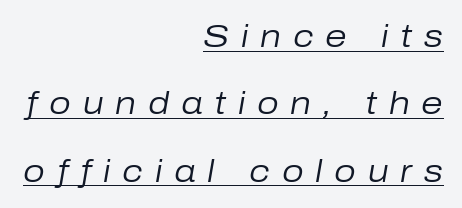
All the whitespace from short lines collects on the left. Rows of type keep a wide berth in the vertical direction. Here the designer chose a conventional face with non-uniform glyph widths. The strokes are not fattened; the text isn't bold.
